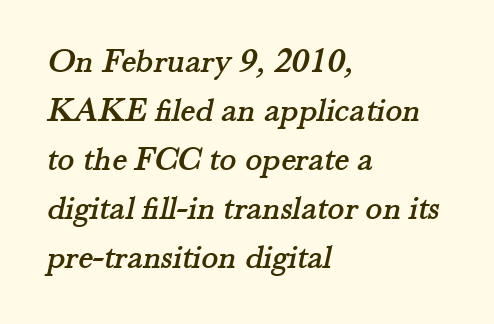
{"serif": "yes", "width": "normal", "stroke_contrast": "medium", "x_height": "small", "monospaced": "no", "underline": "no", "align": "left", "line_spacing": "normal", "line_spacing_ratio": 1.4, "letter_spacing": "normal", "letter_spacing_em": 0.0, "glyph_px": 35}
